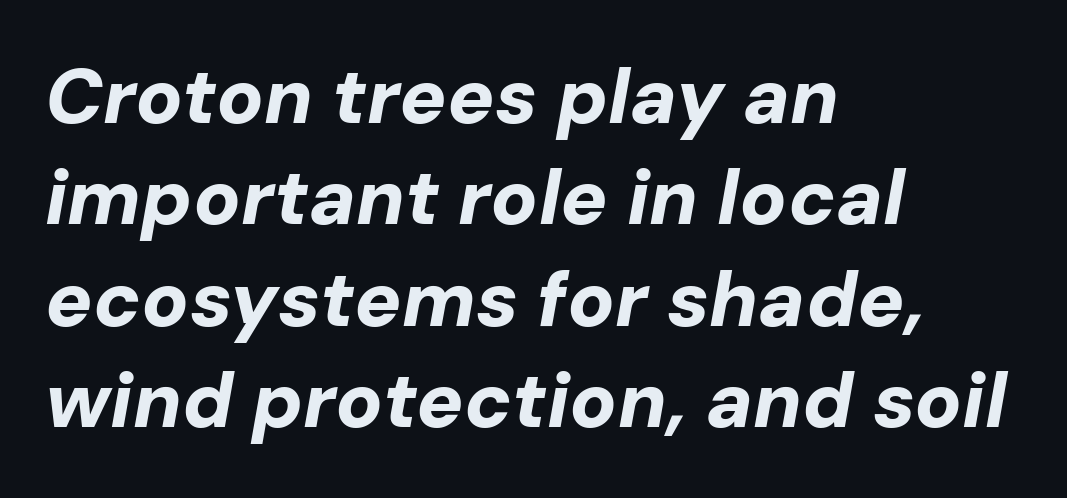
Q: Is the text bold? A: Yes.
Q: Is the text italic (slanted)? A: Yes, it leans right by about 10 degrees.
Q: Is the text underlined? A: No.
Q: How is the paragraph aligned? A: Left-aligned.
Q: Is the spacing between letters normal or unusually wide? A: Normal.
Q: Is the spacing between lines tight, normal or loose? A: Normal.
Q: Width (condensed, normal, or wide)? A: Normal.
Q: Stroke contrast? A: Low.
Q: x-height? A: Medium.
Q: Monospaced? A: No.
